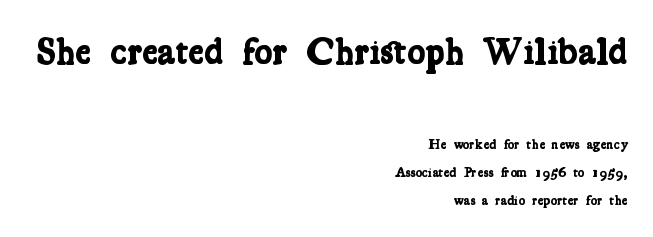
{"serif": "yes", "bold": "yes", "weight": "bold", "width": "condensed", "stroke_contrast": "low", "x_height": "medium", "monospaced": "no", "underline": "no", "align": "right", "line_spacing": "loose", "line_spacing_ratio": 2.03, "letter_spacing": "normal", "letter_spacing_em": 0.0, "larger_block": "first", "size_ratio": 2.71, "glyph_px": 38}
